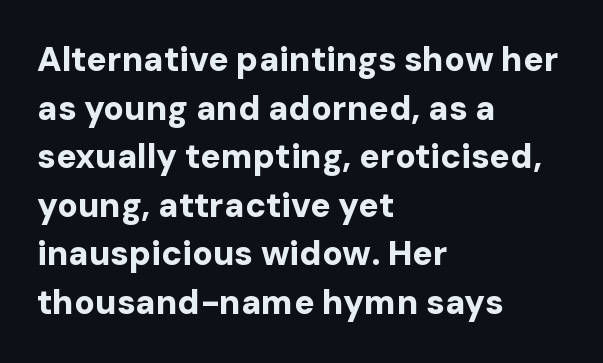
Q: Is the text bold? A: Yes.
Q: Is the text italic (slanted)? A: No, it is upright.
Q: Is the typeface a serif or a sans-serif typeface? A: Sans-serif.
Q: Is the text underlined? A: No.
Q: How is the paragraph aligned? A: Left-aligned.
Q: Is the spacing between letters normal or unusually wide? A: Normal.
Q: Is the spacing between lines tight, normal or loose? A: Normal.
Q: Width (condensed, normal, or wide)? A: Normal.
Q: Stroke contrast? A: Low.
Q: x-height? A: Medium.
Q: Monospaced? A: No.
